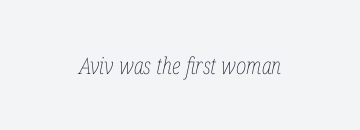
The image shows 23 px text type, italic (leaning right); set normal letter spacing, not underlined.
